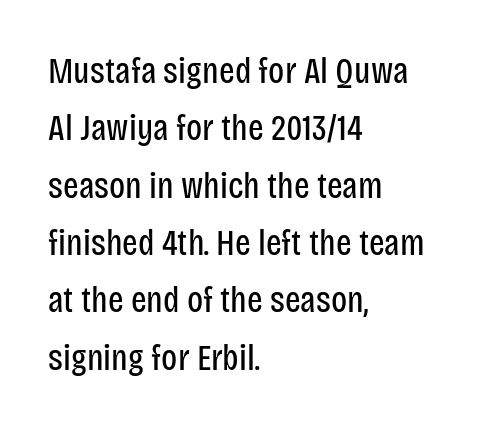
The image shows 37 px regular-weight, condensed sans-serif type, upright; set left-aligned, normal line spacing (1.55x), normal letter spacing, not underlined; low stroke contrast and a large x-height.
